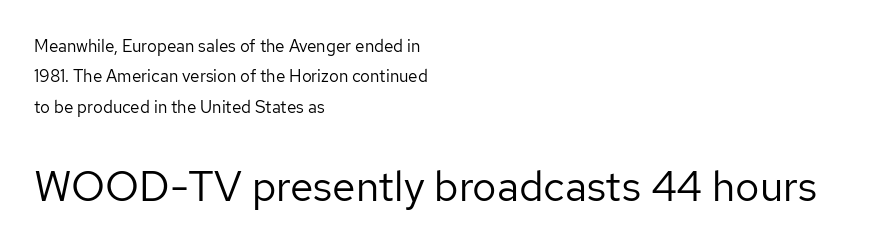
The image shows 42 px regular-weight sans-serif type, upright; set left-aligned, line spacing 1.78x, normal letter spacing, not underlined; the second (bottom) block is 2.47x larger; low stroke contrast and a medium x-height.
